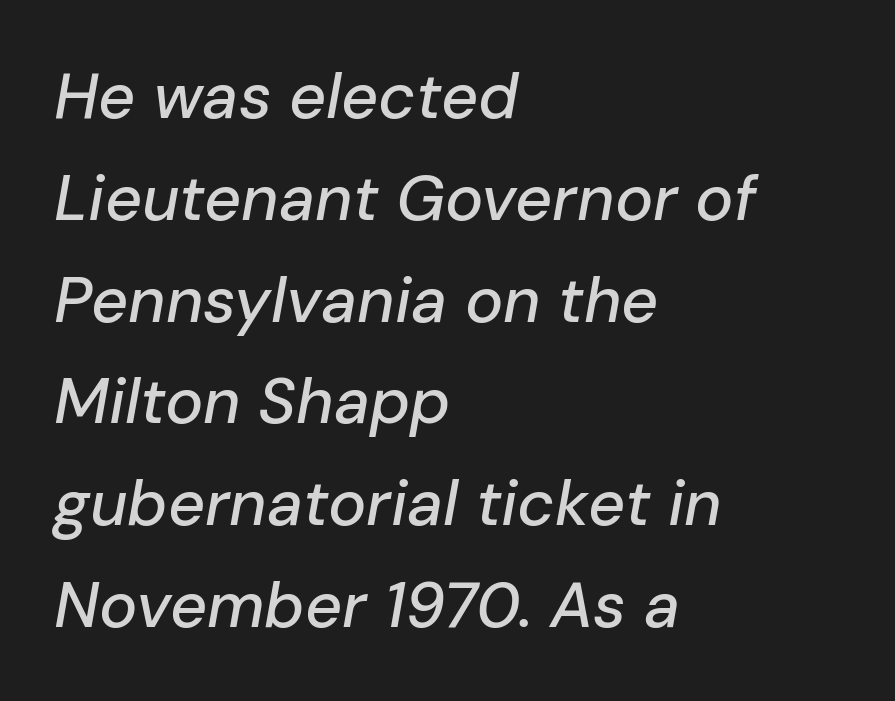
The image shows 64 px text type, italic (leaning right); set left-aligned, normal line spacing (1.59x), normal letter spacing, not underlined; low stroke contrast and a medium x-height.
